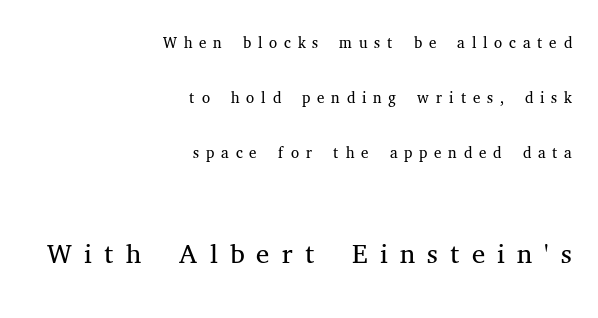
{"serif": "yes", "italic": "no", "bold": "no", "weight": "light", "width": "normal", "stroke_contrast": "medium", "x_height": "medium", "monospaced": "no", "underline": "no", "align": "right", "line_spacing": "loose", "line_spacing_ratio": 2.39, "letter_spacing": "wide", "letter_spacing_em": 0.3, "larger_block": "second", "size_ratio": 1.78, "glyph_px": 41}
